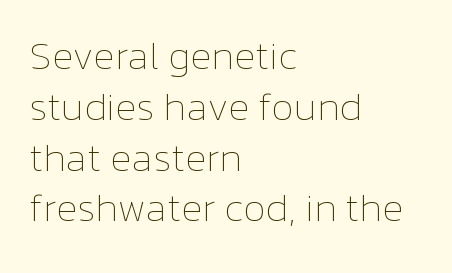
The image shows 40 px thin type, upright; set left-aligned, normal line spacing (1.27x), normal letter spacing, not underlined; low stroke contrast and a medium x-height.
